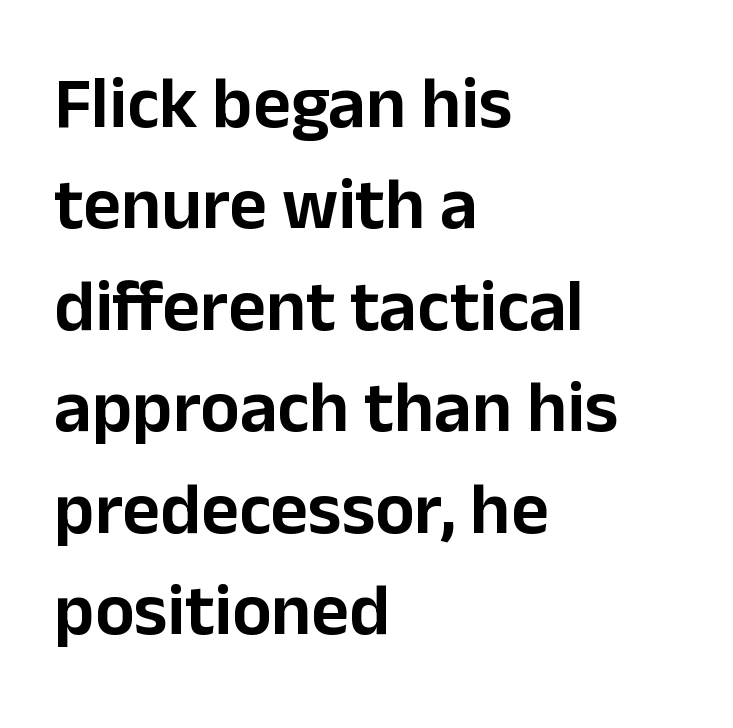
The image shows 73 px sans-serif type, upright; set left-aligned, normal line spacing (1.39x), normal letter spacing, not underlined; low stroke contrast and a medium x-height.
